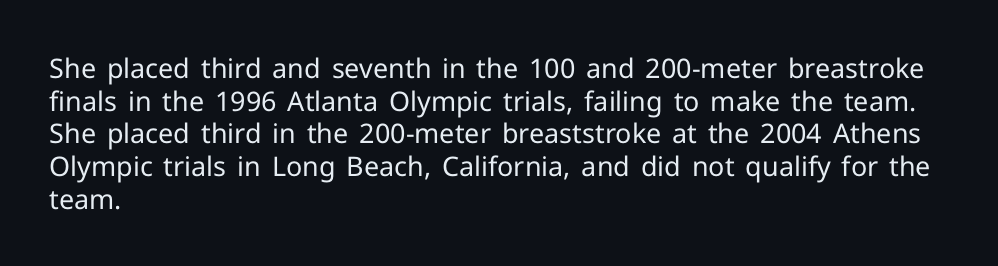
What stands out about the letter spacing? Nothing — it is the standard amount. This is not heavy type; no bold has been used. Just letters on the line, the space beneath them empty. Notice how the stems are strictly vertical — no italics here. This rendering uses left alignment, leaving the right contour irregular.
